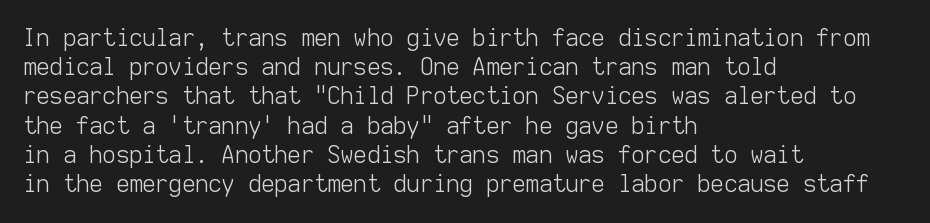
The image shows 23 px text type, upright; set left-aligned, normal line spacing (1.27x), normal letter spacing, not underlined.
